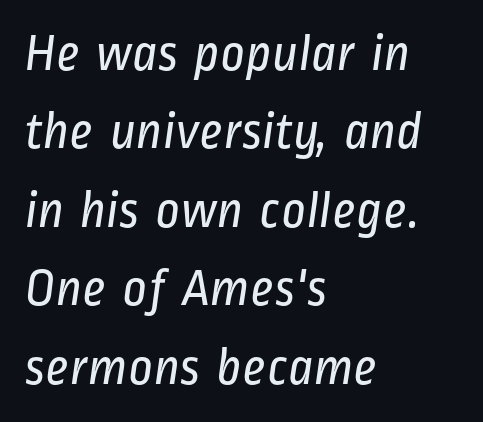
The image shows 53 px regular-weight, condensed sans-serif type; set left-aligned, normal line spacing (1.48x), normal letter spacing, not underlined; low stroke contrast and a medium x-height.
